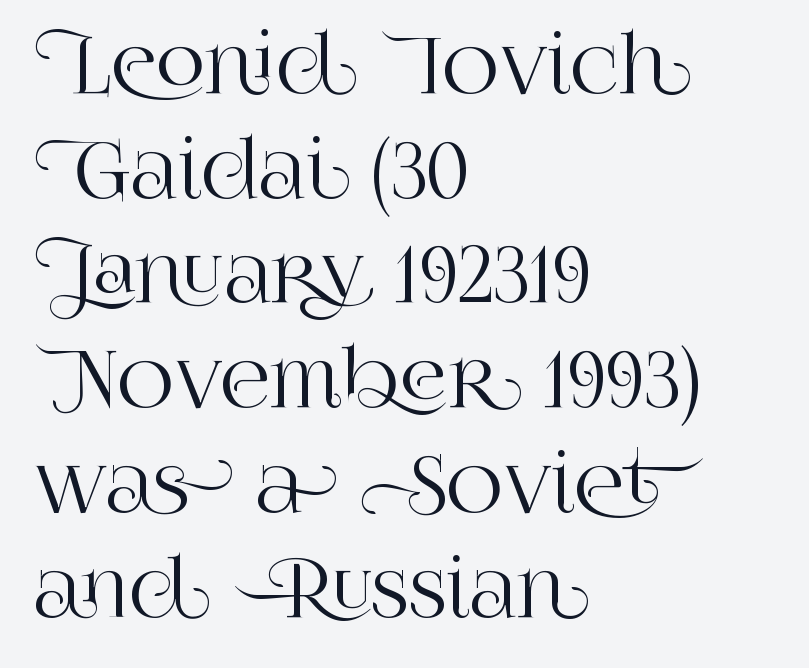
{"serif": "yes", "italic": "no", "width": "normal", "stroke_contrast": "high", "x_height": "large", "monospaced": "no", "underline": "no", "align": "left", "line_spacing": "normal", "line_spacing_ratio": 1.36, "letter_spacing": "normal", "letter_spacing_em": 0.0, "glyph_px": 77}
